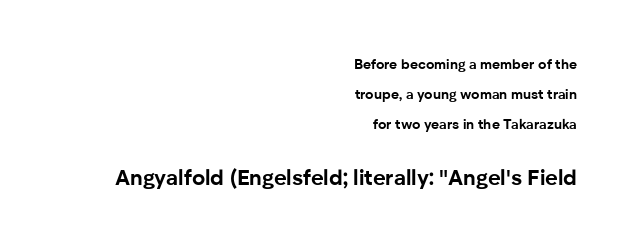
Q: Is the text bold? A: Yes.
Q: Is the text italic (slanted)? A: No, it is upright.
Q: Is the text underlined? A: No.
Q: How is the paragraph aligned? A: Right-aligned.
Q: Is the spacing between letters normal or unusually wide? A: Normal.
Q: Is the spacing between lines tight, normal or loose? A: Loose.
Q: Which block of text is set in a larger size, the first (top) or the second (bottom)? A: The second (bottom) one.
